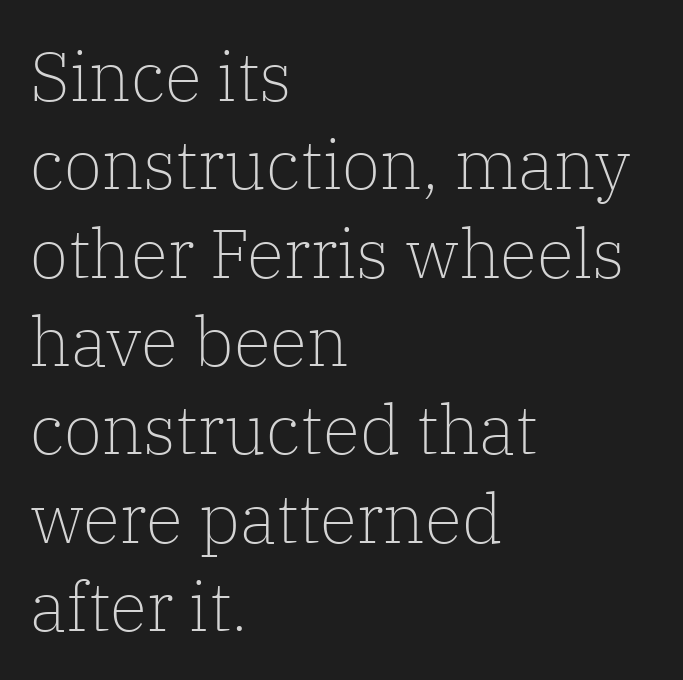
Where is the straight margin? On the left. Proportional: the letters do not fall into vertical columns. Weight class: somewhere from thin through regular. This rendering leaves character spacing at its baseline value.
